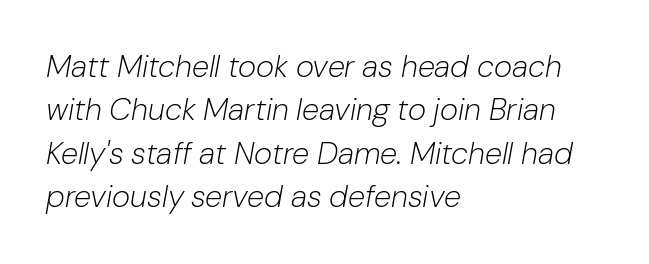
The image shows 31 px light type, italic (leaning right); set left-aligned, normal line spacing (1.4x), normal letter spacing, not underlined; low stroke contrast and a medium x-height.
